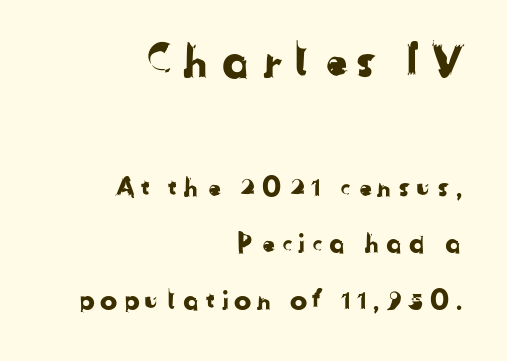
The image shows 45 px sans-serif type; set right-aligned, loose line spacing (2.16x), not underlined; the first (top) block is 1.73x larger; low stroke contrast and a medium x-height.
